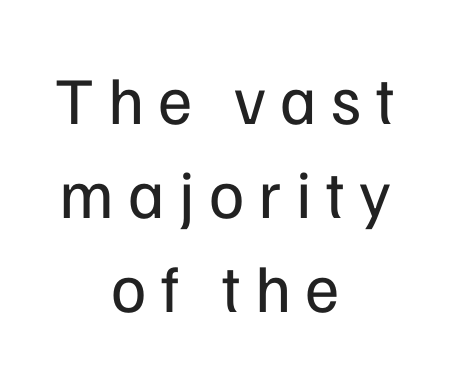
The image shows 67 px regular-weight sans-serif type, upright; set centered, normal line spacing (1.4x), unusually wide letter spacing (+0.21 em), not underlined; low stroke contrast and a medium x-height.
